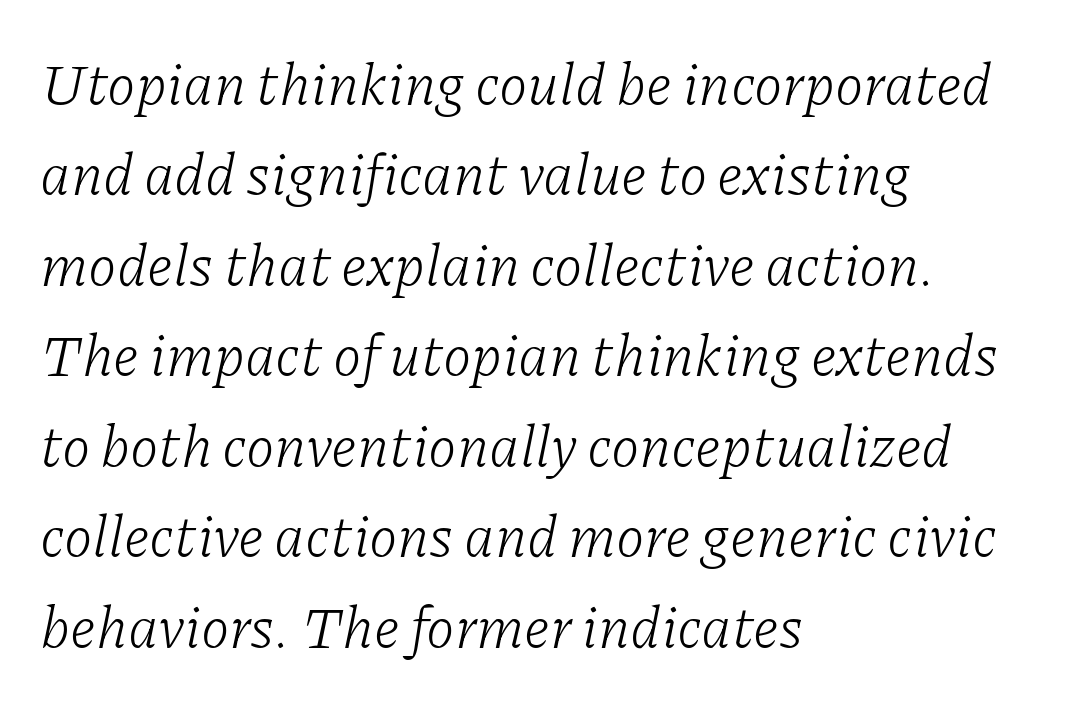
The image shows 58 px light serif type, italic (leaning right); set left-aligned, normal line spacing (1.56x), normal letter spacing, not underlined; low stroke contrast and a medium x-height.
